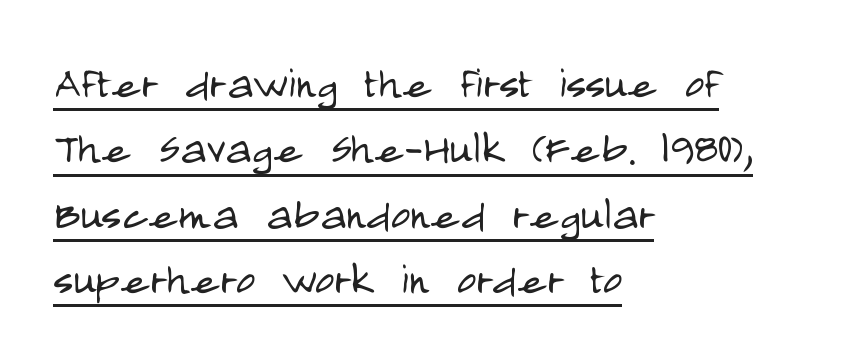
Underlining? Definitely there. Nope, not italic — everything's standing straight. Stroke mass is kept to a normal reading level or below. Does the type have serifs? No, each stem ends abruptly. A typesetter would call this proportional, since set widths differ per character.
